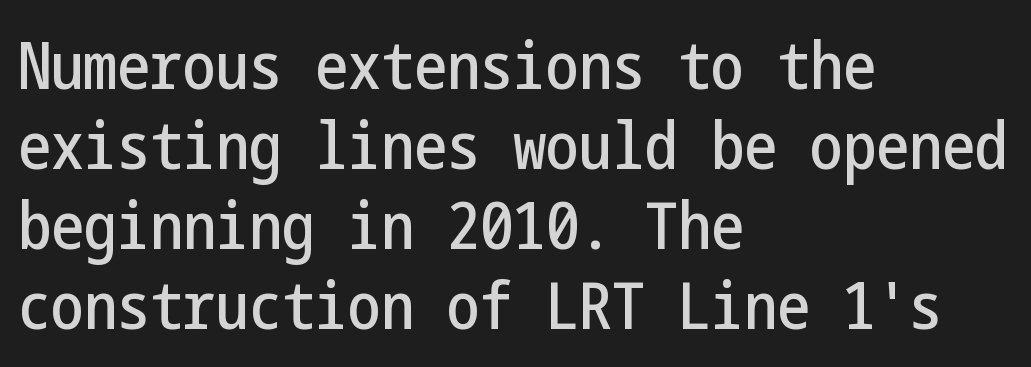
The image shows 66 px condensed sans-serif type, upright; set left-aligned, line spacing 1.21x, normal letter spacing, not underlined; low stroke contrast and a medium x-height.
